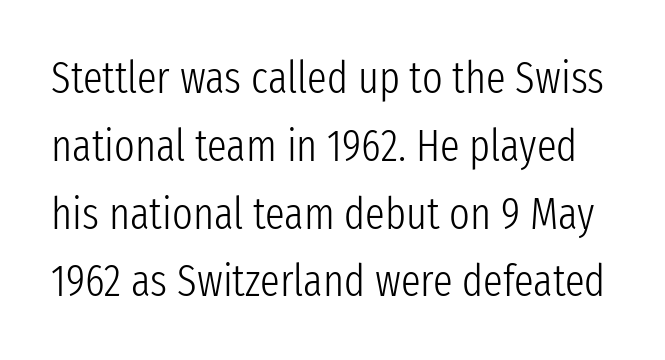
The image shows 44 px light, condensed sans-serif type, upright; set normal line spacing (1.54x), normal letter spacing, not underlined; low stroke contrast and a medium x-height.
